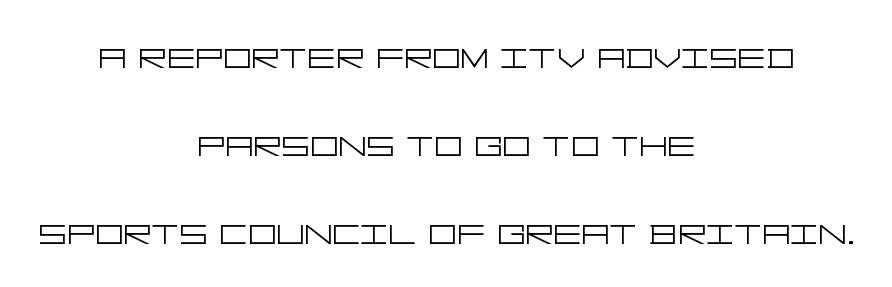
The image shows 44 px light, wide sans-serif type, upright; set centered, loose line spacing (2.0x), normal letter spacing, not underlined; low stroke contrast and a large x-height.
